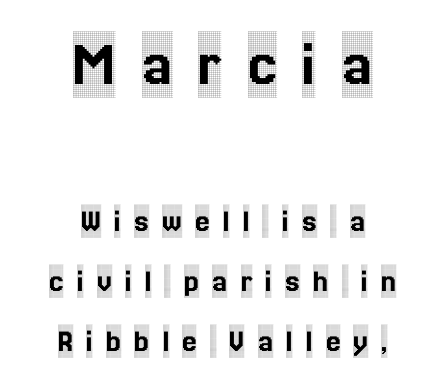
{"serif": "yes", "italic": "no", "width": "condensed", "x_height": "large", "monospaced": "no", "underline": "no", "align": "center", "line_spacing_ratio": 1.82, "letter_spacing": "wide", "letter_spacing_em": 0.39, "larger_block": "first", "size_ratio": 2.0, "glyph_px": 66}
